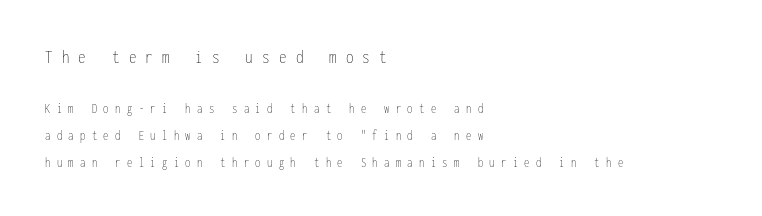
Caption: expanded tracking, letters set apart. Posture: straight, roman, zero tilt. Airy leading. Nobody drew a line under any word here.
